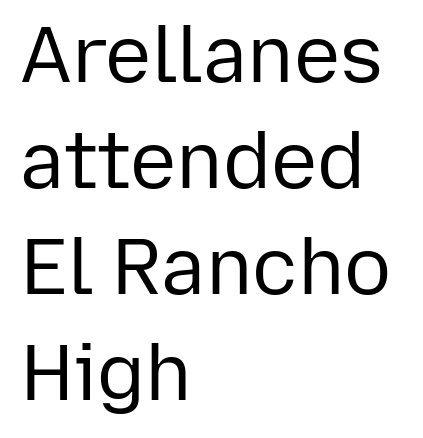
{"serif": "no", "italic": "no", "bold": "no", "weight": "regular", "width": "normal", "stroke_contrast": "low", "x_height": "medium", "monospaced": "no", "underline": "no", "align": "left", "line_spacing": "normal", "line_spacing_ratio": 1.36, "letter_spacing": "normal", "letter_spacing_em": 0.0, "glyph_px": 78}
